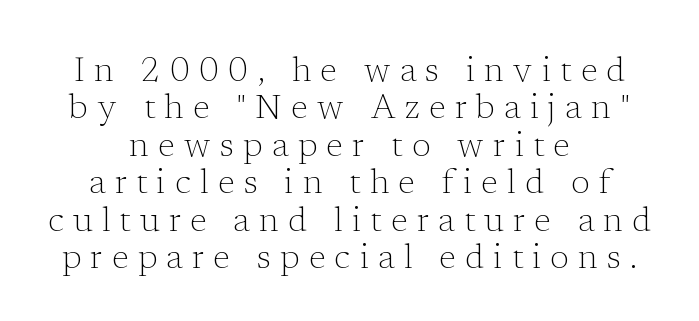
Q: Is the text bold? A: No.
Q: Is the text italic (slanted)? A: No, it is upright.
Q: Is the typeface a serif or a sans-serif typeface? A: Serif.
Q: Is the text underlined? A: No.
Q: How is the paragraph aligned? A: Centered.
Q: Is the spacing between letters normal or unusually wide? A: Unusually wide.
Q: Is the spacing between lines tight, normal or loose? A: Tight.
Q: Width (condensed, normal, or wide)? A: Normal.
Q: Stroke contrast? A: Low.
Q: x-height? A: Medium.
Q: Monospaced? A: No.
